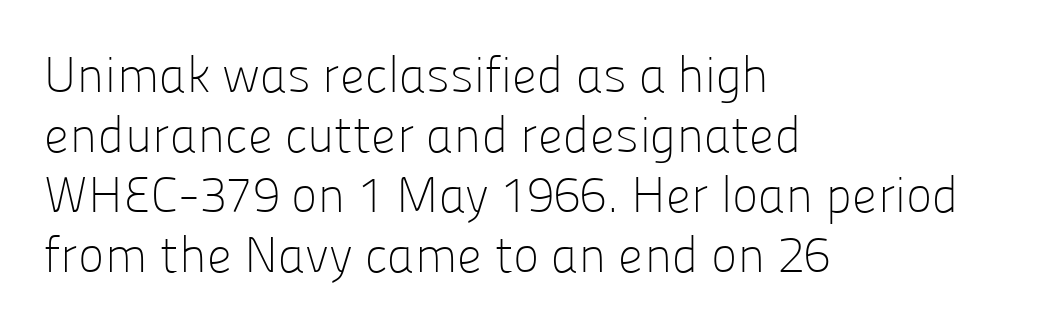
Q: Is the text bold? A: No.
Q: Is the text italic (slanted)? A: No, it is upright.
Q: Is the typeface a serif or a sans-serif typeface? A: Sans-serif.
Q: Is the text underlined? A: No.
Q: How is the paragraph aligned? A: Left-aligned.
Q: Is the spacing between letters normal or unusually wide? A: Normal.
Q: Width (condensed, normal, or wide)? A: Normal.
Q: Stroke contrast? A: Low.
Q: x-height? A: Medium.
Q: Monospaced? A: No.
